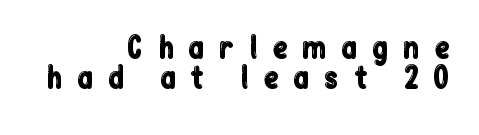
How are the letters spaced? Widely, with obvious added tracking. Regarding serifs, this sample does without them. Does the copy run flush right? Yes — the right margin is perfectly even. The rendering uses a small line-height, squeezing the rows. In terms of posture, this sample is upright. The foot of each line stays bare and open.
